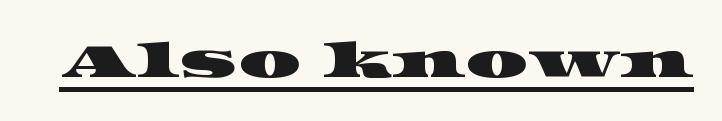
Q: Is the typeface a serif or a sans-serif typeface? A: Serif.
Q: Is the text underlined? A: Yes.
Q: Is the spacing between letters normal or unusually wide? A: Normal.
Q: Width (condensed, normal, or wide)? A: Wide.
Q: Stroke contrast? A: High.
Q: x-height? A: Large.
Q: Monospaced? A: No.
